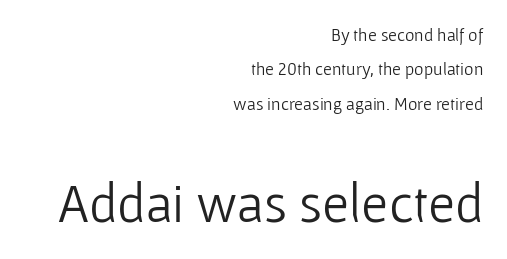
Q: Is the text bold? A: No.
Q: Is the text italic (slanted)? A: No, it is upright.
Q: Is the typeface a serif or a sans-serif typeface? A: Sans-serif.
Q: Is the text underlined? A: No.
Q: How is the paragraph aligned? A: Right-aligned.
Q: Is the spacing between letters normal or unusually wide? A: Normal.
Q: Is the spacing between lines tight, normal or loose? A: Loose.
Q: Which block of text is set in a larger size, the first (top) or the second (bottom)? A: The second (bottom) one.
Q: Width (condensed, normal, or wide)? A: Normal.
Q: Stroke contrast? A: Low.
Q: x-height? A: Medium.
Q: Monospaced? A: No.
